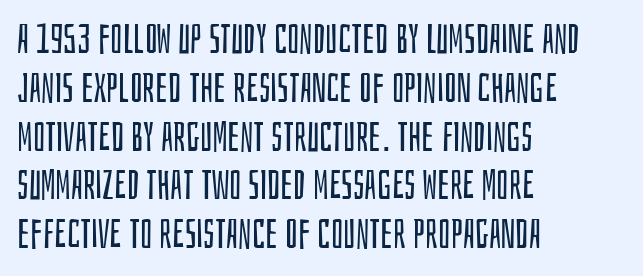
Caption: standard tracking, unaltered. This sample has the flowing, uneven cadence of proportional lettering. Unmarked baselines from the first word to the last. The font's upright variant was chosen for this text.
